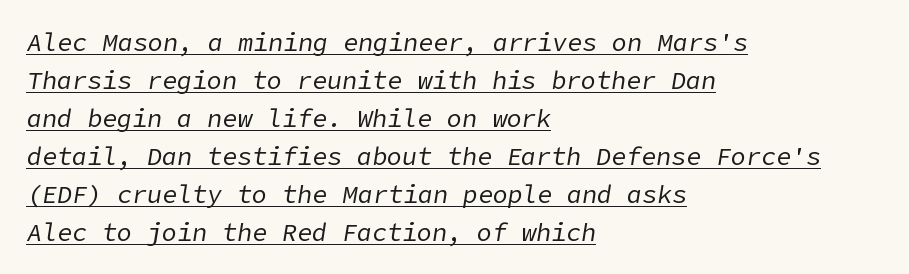
The image shows 25 px text type, italic (leaning right); set left-aligned, normal line spacing (1.52x), normal letter spacing, underlined.
